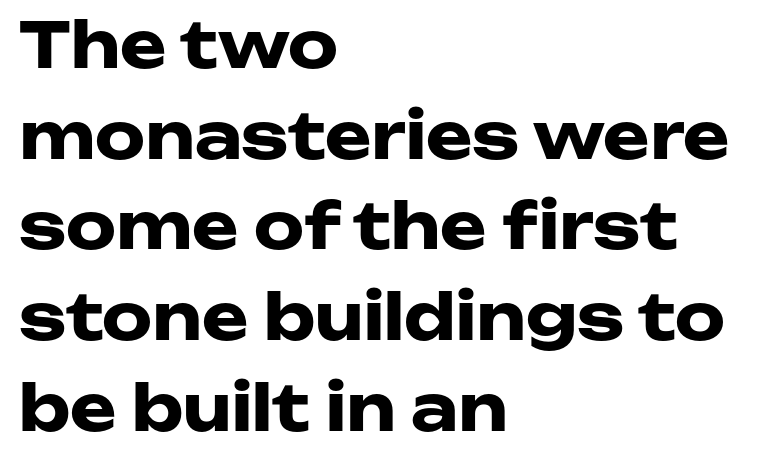
{"serif": "no", "italic": "no", "bold": "yes", "weight": "heavy", "width": "wide", "stroke_contrast": "low", "x_height": "medium", "monospaced": "no", "underline": "no", "align": "left", "line_spacing": "normal", "line_spacing_ratio": 1.44, "letter_spacing": "normal", "letter_spacing_em": 0.0, "glyph_px": 63}
